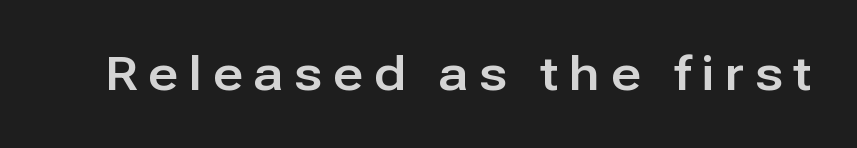
The image shows 47 px sans-serif type, upright; set unusually wide letter spacing (+0.23 em), not underlined; low stroke contrast and a medium x-height.
